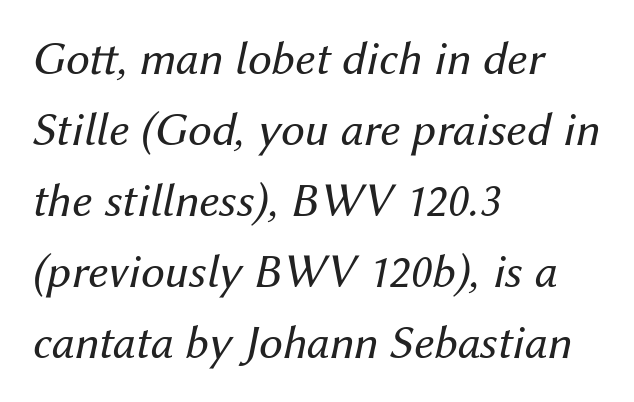
The image shows 48 px regular-weight type, italic (leaning right); set left-aligned, normal line spacing (1.48x), normal letter spacing, not underlined; medium stroke contrast and a medium x-height.
